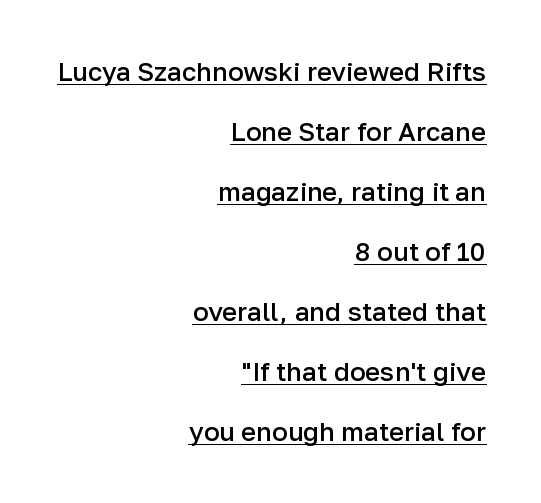
Q: Is the text bold? A: Semi-bold.
Q: Is the text italic (slanted)? A: No, it is upright.
Q: Is the text underlined? A: Yes.
Q: How is the paragraph aligned? A: Right-aligned.
Q: Is the spacing between letters normal or unusually wide? A: Normal.
Q: Is the spacing between lines tight, normal or loose? A: Loose.
